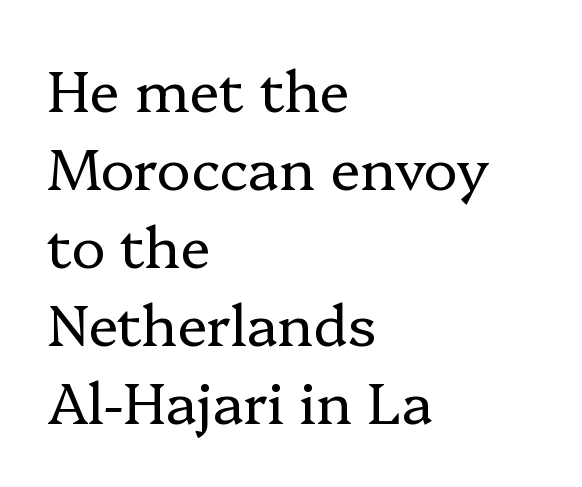
{"serif": "yes", "italic": "no", "bold": "no", "weight": "regular", "width": "normal", "stroke_contrast": "low", "x_height": "medium", "monospaced": "no", "underline": "no", "align": "left", "line_spacing": "normal", "line_spacing_ratio": 1.37, "letter_spacing": "normal", "letter_spacing_em": 0.0, "glyph_px": 57}
